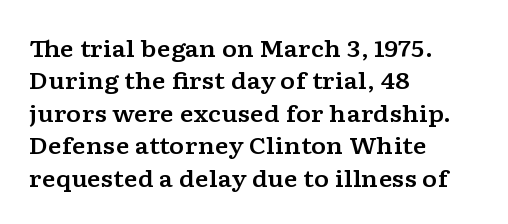
Rule under the text: the space is simply empty. Glyph-to-glyph distance matches everyday printed text. This block has exactly the height ordinary leading produces. Every character sits straight up, as roman type does. Teacher's note: observe the even left margin — that is flush-left alignment.
